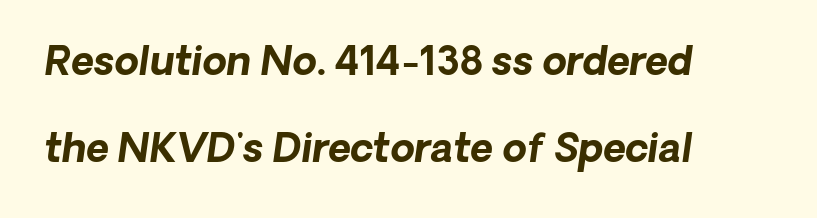
The image shows 39 px bold type, italic (leaning right); set left-aligned, loose line spacing (2.24x), normal letter spacing, not underlined; low stroke contrast and a medium x-height.
